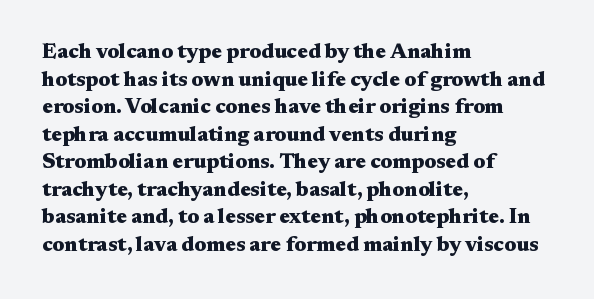
Normally led — the rows are evenly, conventionally spaced. Caption: standard tracking, unaltered. Check the space under the baseline: it is left empty. This sample is left-justified, so line endings fall wherever the words run out. These lines were composed using upright roman letters.
